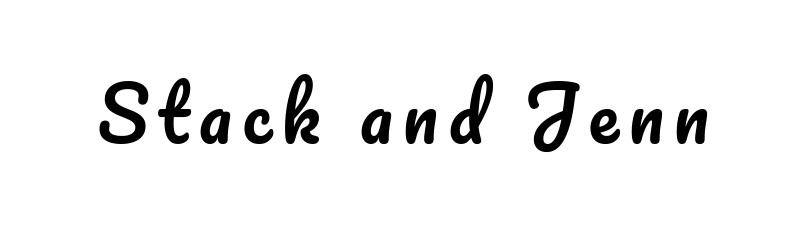
{"width": "normal", "stroke_contrast": "low", "x_height": "small", "monospaced": "no", "underline": "no", "glyph_px": 74}
